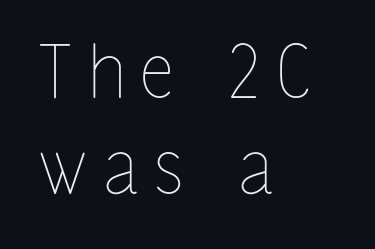
{"italic": "no", "bold": "no", "weight": "thin", "width": "condensed", "stroke_contrast": "low", "x_height": "medium", "monospaced": "no", "underline": "no", "align": "left", "line_spacing": "normal", "line_spacing_ratio": 1.32, "letter_spacing": "wide", "letter_spacing_em": 0.23, "glyph_px": 73}
